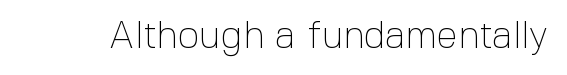
Q: Is the text bold? A: No.
Q: Is the text italic (slanted)? A: No, it is upright.
Q: Is the typeface a serif or a sans-serif typeface? A: Sans-serif.
Q: Is the text underlined? A: No.
Q: Is the spacing between letters normal or unusually wide? A: Normal.
Q: Width (condensed, normal, or wide)? A: Normal.
Q: x-height? A: Medium.
Q: Monospaced? A: No.
